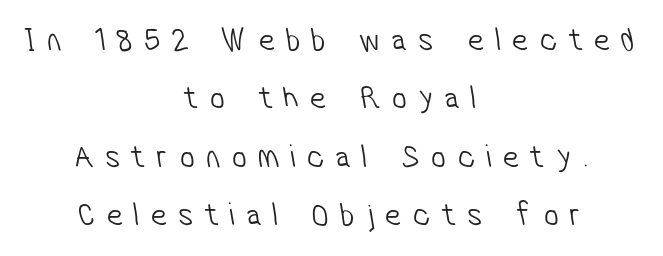
The image shows 33 px light, condensed sans-serif type; set centered, line spacing 1.77x, unusually wide letter spacing (+0.34 em), not underlined; low stroke contrast and a medium x-height.
